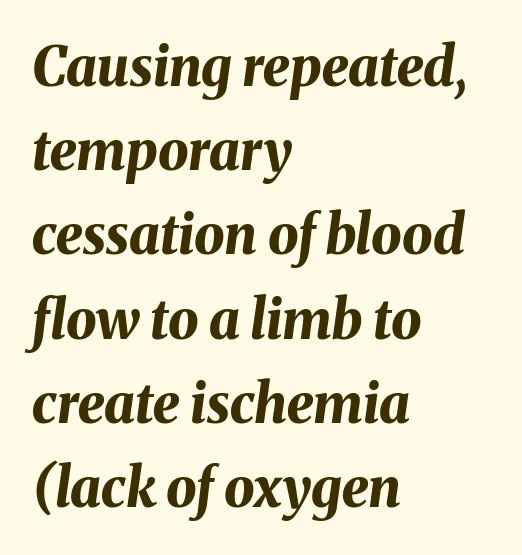
Q: Is the text bold? A: Yes.
Q: Is the text italic (slanted)? A: Yes, it leans right by about 8 degrees.
Q: Is the text underlined? A: No.
Q: How is the paragraph aligned? A: Left-aligned.
Q: Is the spacing between letters normal or unusually wide? A: Normal.
Q: Is the spacing between lines tight, normal or loose? A: Normal.
Q: Width (condensed, normal, or wide)? A: Normal.
Q: Stroke contrast? A: Medium.
Q: x-height? A: Medium.
Q: Monospaced? A: No.
